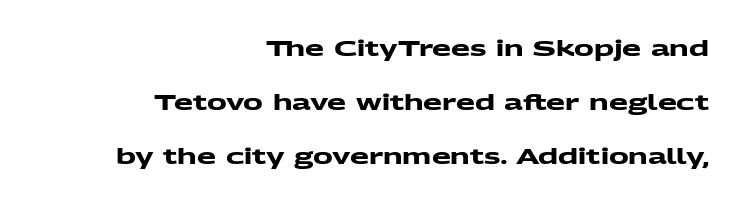
Q: Is the text bold? A: Yes.
Q: Is the text underlined? A: No.
Q: How is the paragraph aligned? A: Right-aligned.
Q: Is the spacing between letters normal or unusually wide? A: Normal.
Q: Is the spacing between lines tight, normal or loose? A: Loose.
